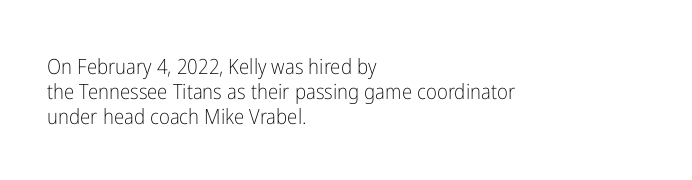
Q: Is the text bold? A: No.
Q: Is the text italic (slanted)? A: No, it is upright.
Q: Is the text underlined? A: No.
Q: How is the paragraph aligned? A: Left-aligned.
Q: Is the spacing between letters normal or unusually wide? A: Normal.
